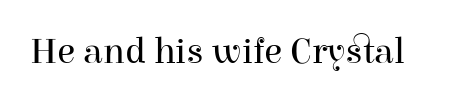
{"serif": "yes", "italic": "no", "bold": "no", "weight": "regular", "width": "normal", "stroke_contrast": "high", "x_height": "medium", "monospaced": "no", "underline": "no", "letter_spacing": "normal", "letter_spacing_em": 0.0, "glyph_px": 37}
